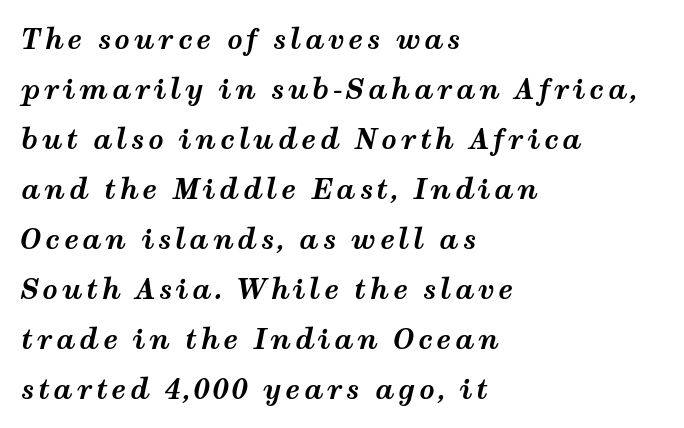
{"italic": "yes", "lean": "right", "slant_degrees": 12, "bold": "yes", "underline": "no", "align": "left", "line_spacing_ratio": 1.85, "glyph_px": 27}
